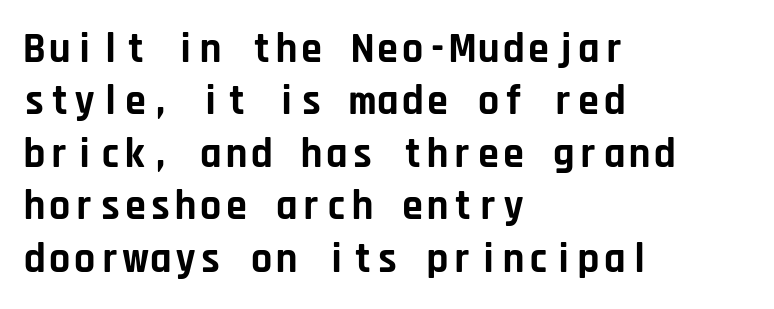
Q: Is the text bold? A: Yes.
Q: Is the text italic (slanted)? A: No, it is upright.
Q: Is the typeface a serif or a sans-serif typeface? A: Sans-serif.
Q: Is the text underlined? A: No.
Q: How is the paragraph aligned? A: Left-aligned.
Q: Is the spacing between letters normal or unusually wide? A: Normal.
Q: Is the spacing between lines tight, normal or loose? A: Normal.
Q: Width (condensed, normal, or wide)? A: Normal.
Q: Stroke contrast? A: Low.
Q: x-height? A: Large.
Q: Monospaced? A: Yes.
